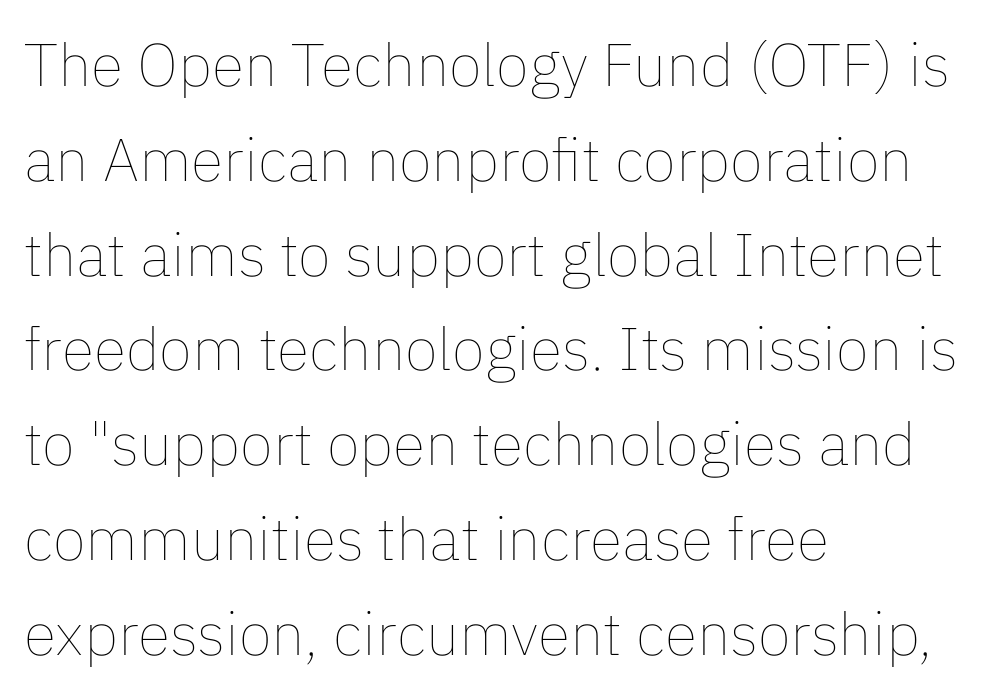
Stems and bowls with no extra thickness — not bold. Which margin do the lines hug? The left one — the right edge is uneven. Is this a fixed-width face? No — the glyphs have proportional, varying widths. Horizontal bands of white between lines are of average thickness. Caption: standard tracking, unaltered. The lettering holds an erect, upright posture throughout.
